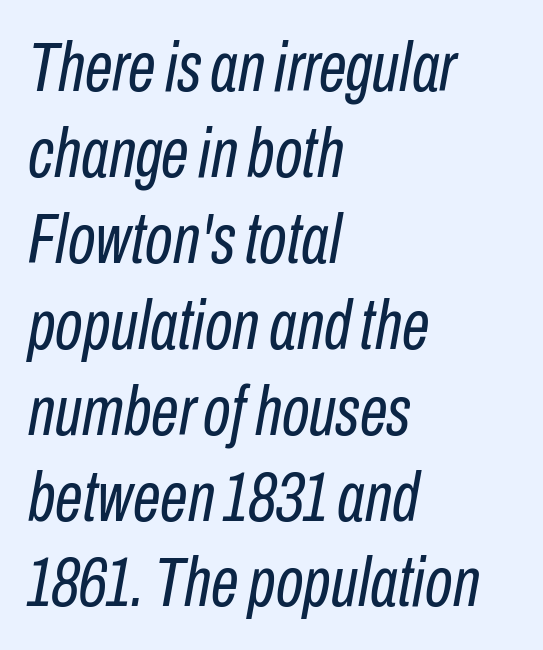
Think standard paragraph weight, or any step lighter than that. The baseline area is clear. Observe the lean: these are italic letterforms. Think of a printed novel: that variable character pitch is what you see here.
